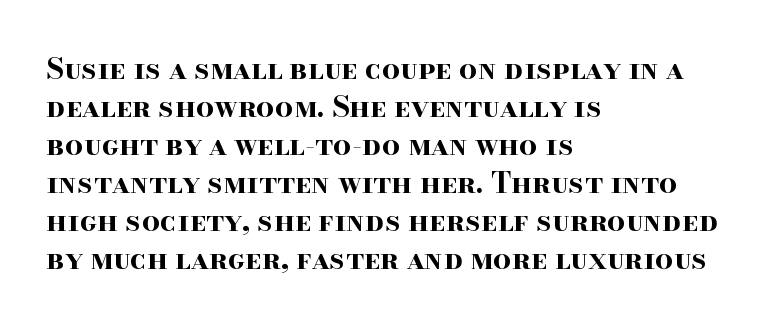
Is there much room between lines? A standard amount, neither cramped nor airy. Every letter is thick-stroked: bold, no question. The text block is weighted toward the left margin, trailing off unevenly rightward. Any mark beneath the type? The region is blank. The gaps between neighbouring characters are ordinary and unremarkable. Little horizontal feet cap the strokes, marking this as serif type.
